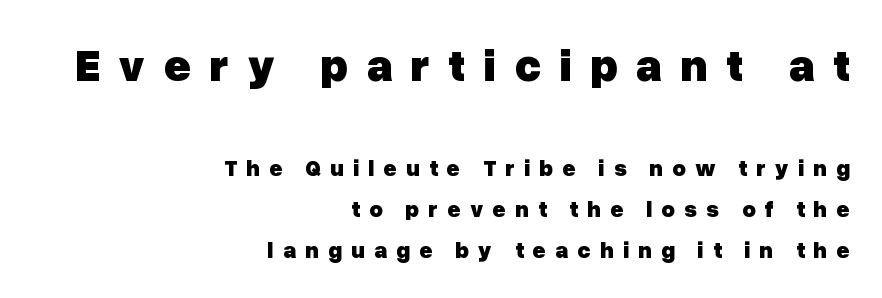
Strong, thick strokes mark this as bold type. Does the lettering tilt? It doesn't — this is upright. The space beneath each line is pristine and unruled. Does the bottom block carry the larger type? No, the top block does. Typeset ragged left — the right edge is the straight one. Character widths vary here, with narrow letters taking less room than wide ones.
